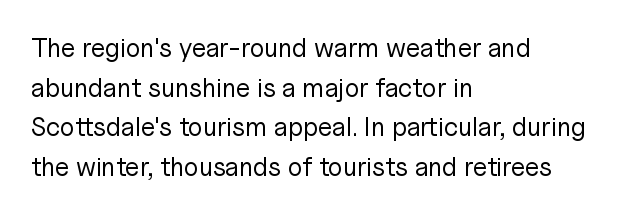
The image shows 26 px text type, upright; set left-aligned, normal line spacing (1.52x), normal letter spacing, not underlined.
